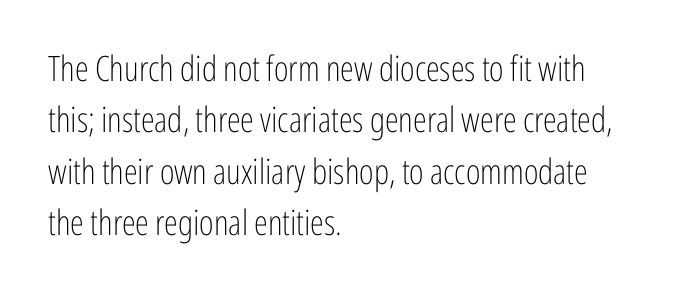
The image shows 35 px light, condensed sans-serif type, upright; set left-aligned, normal line spacing (1.47x), normal letter spacing, not underlined; low stroke contrast and a medium x-height.
